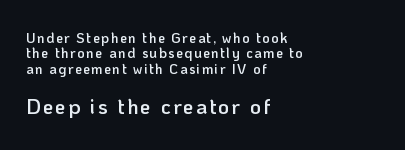
{"italic": "no", "bold": "semi", "underline": "no", "align": "left", "line_spacing": "tight", "line_spacing_ratio": 1.1, "larger_block": "second", "size_ratio": 1.5, "glyph_px": 21}
